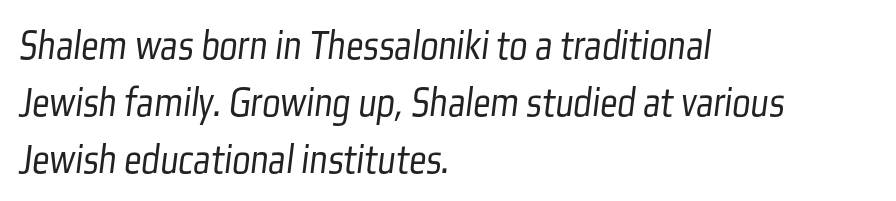
{"serif": "no", "bold": "no", "weight": "light", "width": "condensed", "stroke_contrast": "low", "x_height": "medium", "monospaced": "no", "underline": "no", "align": "left", "line_spacing": "normal", "line_spacing_ratio": 1.32, "letter_spacing": "normal", "letter_spacing_em": 0.0, "glyph_px": 43}
